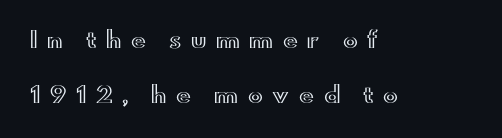
The image shows 22 px text type, upright; set left-aligned, loose line spacing (2.49x), unusually wide letter spacing (+0.44 em), not underlined.
